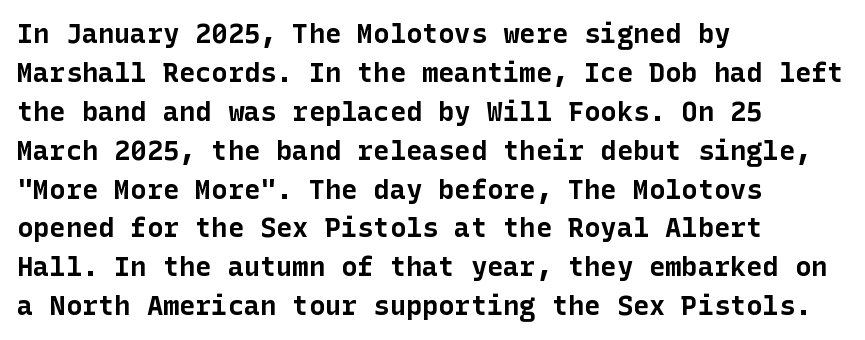
Line starts are locked; line ends wander. On the weight axis this lands at bold, roughly 700. Italic: no, the glyphs are upright roman. Glance below the letters and you will spot only blank space.
